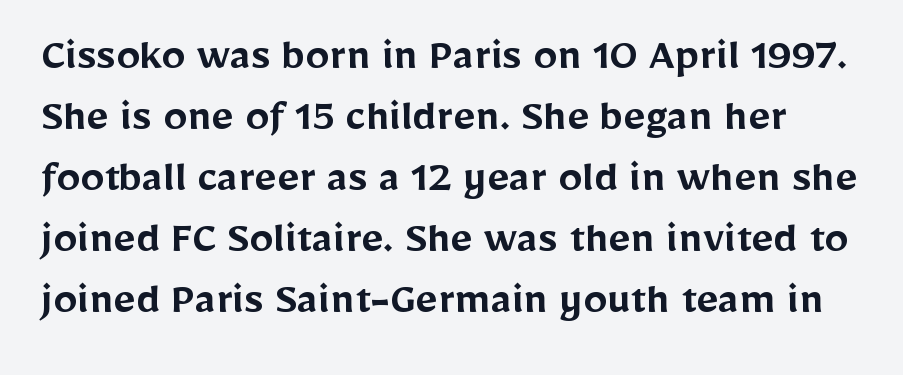
The letters advance in unequal steps, a hallmark of proportional type. Check the space under the baseline: it is left empty. The font family rendered here belongs to the sans-serif group. Is there much room between lines? A standard amount, neither cramped nor airy.
